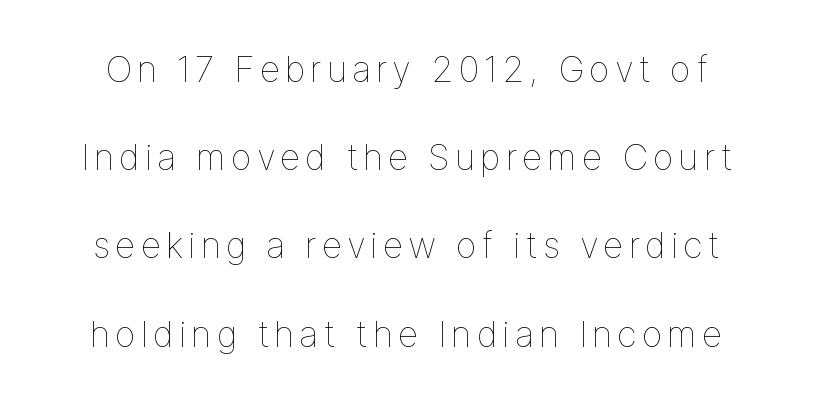
{"italic": "no", "bold": "no", "weight": "thin", "width": "normal", "stroke_contrast": "low", "x_height": "medium", "monospaced": "no", "underline": "no", "line_spacing": "loose", "line_spacing_ratio": 2.45, "glyph_px": 36}
